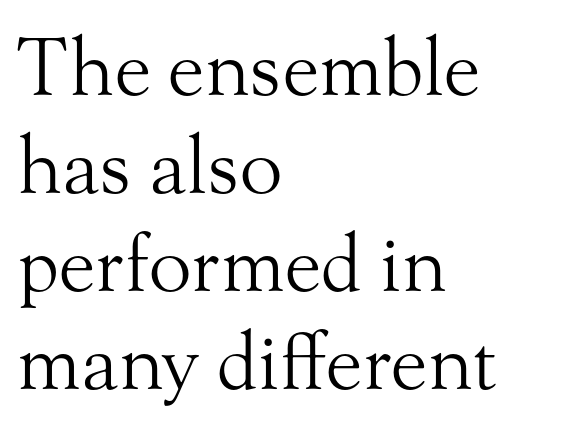
The letters stand upright; this is a roman face. The letters advance in unequal steps, a hallmark of proportional type. The designer went with a serif here, giving each stem small feet. The weight would be labelled regular, book, light, or lighter still. Each word holds together tightly as a unit, with standard inter-letter gaps.
